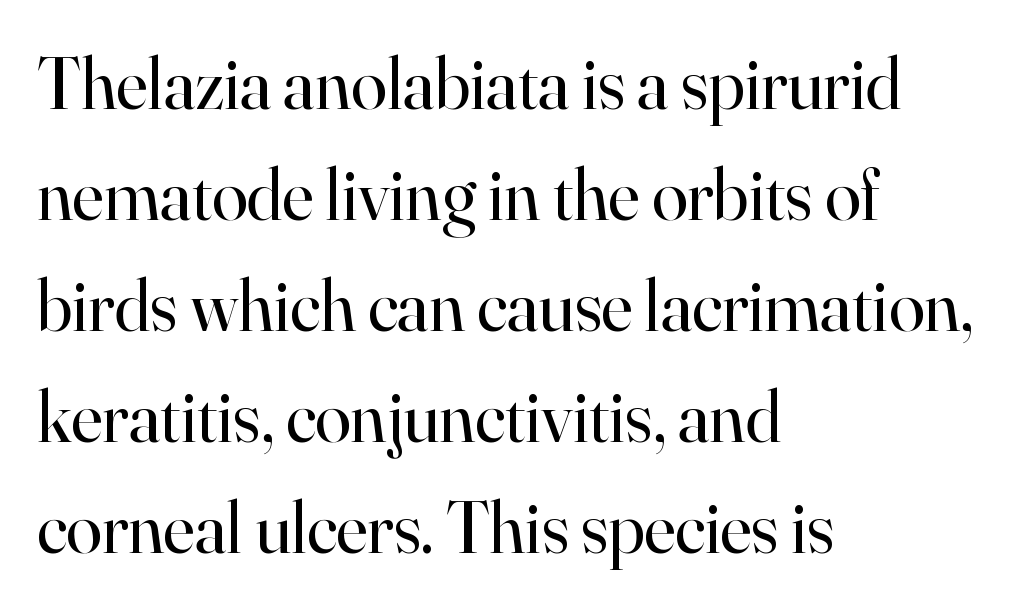
Q: Is the text bold? A: No.
Q: Is the text italic (slanted)? A: No, it is upright.
Q: Is the typeface a serif or a sans-serif typeface? A: Serif.
Q: Is the text underlined? A: No.
Q: How is the paragraph aligned? A: Left-aligned.
Q: Is the spacing between letters normal or unusually wide? A: Normal.
Q: Is the spacing between lines tight, normal or loose? A: Normal.
Q: Width (condensed, normal, or wide)? A: Normal.
Q: Stroke contrast? A: High.
Q: x-height? A: Small.
Q: Monospaced? A: No.
